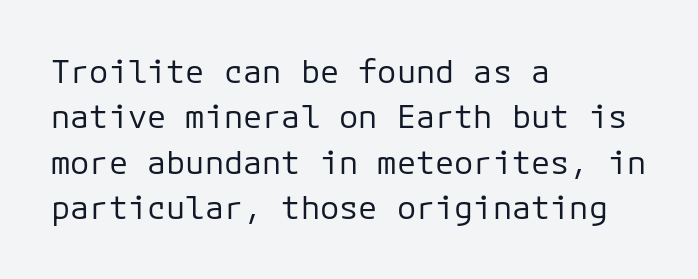
Descender tails drop into unmarked territory. The passage shown is not bold in any degree. Tracking here is standard; glyphs follow each other at the usual distance. If you measured baseline to baseline, you'd find a middling distance. The letters stand straight up with perfectly vertical stems.
